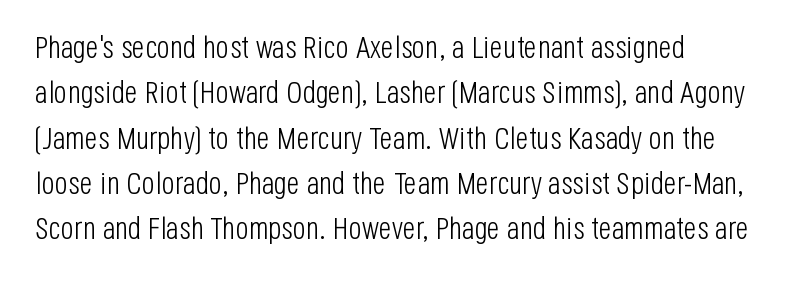
Q: Is the text bold? A: No.
Q: Is the text italic (slanted)? A: No, it is upright.
Q: Is the typeface a serif or a sans-serif typeface? A: Sans-serif.
Q: Is the text underlined? A: No.
Q: How is the paragraph aligned? A: Left-aligned.
Q: Is the spacing between letters normal or unusually wide? A: Normal.
Q: Is the spacing between lines tight, normal or loose? A: Normal.
Q: Width (condensed, normal, or wide)? A: Condensed.
Q: Stroke contrast? A: Low.
Q: x-height? A: Large.
Q: Monospaced? A: No.
